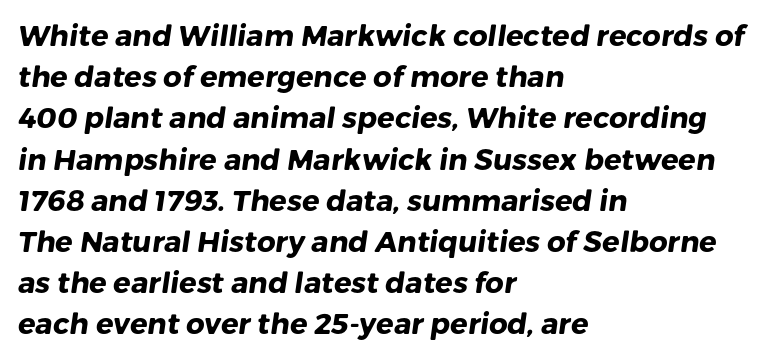
The image shows 29 px heavy sans-serif type; set left-aligned, normal line spacing (1.42x), normal letter spacing, not underlined; low stroke contrast and a medium x-height.
